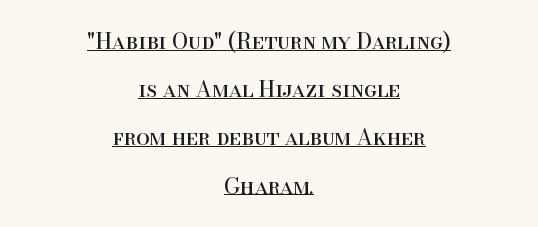
A typographer would call this underscored text. The font is comparable to plain body text, perhaps lighter. If you measured baseline to baseline, you'd find a long distance. Do the letters lean? They stand straight.
